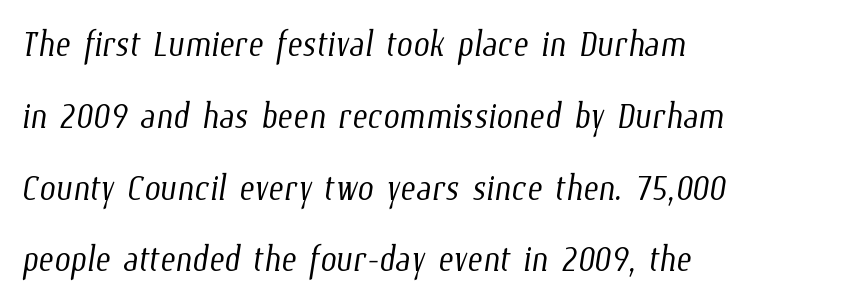
Caption: standard tracking, unaltered. These lines are set flush left with a ragged right edge. Spacing verdict: proportional, widths tailored to each character. Vertically, the passage feels balanced, rows spaced as you'd expect.
